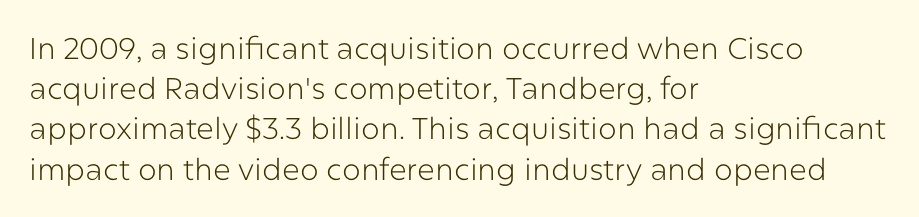
Designer's note — italics off, roman on. Where is the straight margin? On the left. The passage shown is typed in a proportional face where columns would drift. Regular leading. Font category for this specimen: sans-serif. Nothing heavy about these letters — not bold at all.
